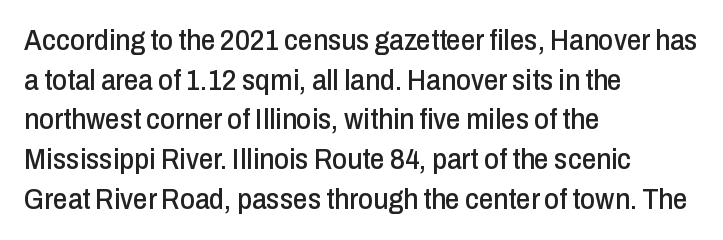
Q: Is the text italic (slanted)? A: No, it is upright.
Q: Is the typeface a serif or a sans-serif typeface? A: Sans-serif.
Q: Is the text underlined? A: No.
Q: How is the paragraph aligned? A: Left-aligned.
Q: Is the spacing between letters normal or unusually wide? A: Normal.
Q: Is the spacing between lines tight, normal or loose? A: Normal.
Q: Width (condensed, normal, or wide)? A: Condensed.
Q: Stroke contrast? A: Low.
Q: x-height? A: Medium.
Q: Monospaced? A: No.
